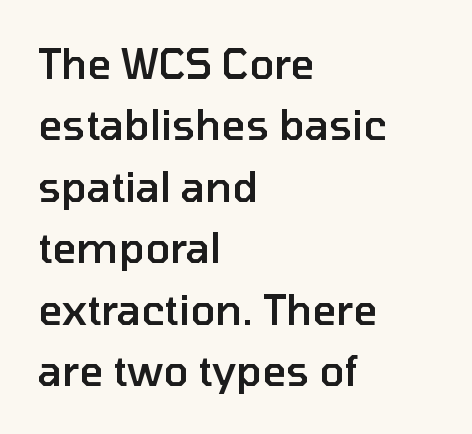
The image shows 41 px semibold sans-serif type, upright; set left-aligned, normal line spacing (1.5x), normal letter spacing, not underlined; low stroke contrast and a medium x-height.
